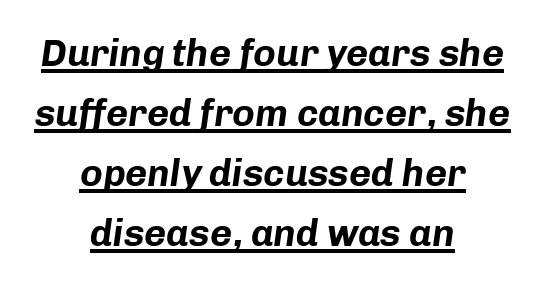
The image shows 38 px bold type, italic (leaning right); set centered, normal line spacing (1.58x), normal letter spacing, underlined; low stroke contrast and a medium x-height.
